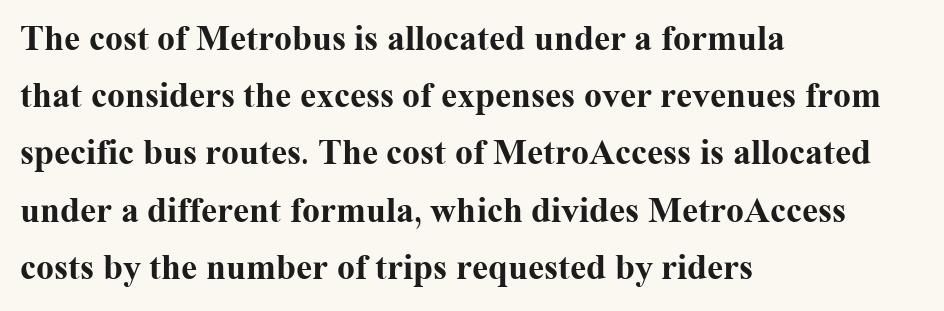
{"serif": "yes", "italic": "no", "bold": "yes", "weight": "bold", "width": "normal", "stroke_contrast": "medium", "x_height": "medium", "monospaced": "no", "underline": "no", "align": "left", "line_spacing": "normal", "line_spacing_ratio": 1.59, "letter_spacing": "normal", "letter_spacing_em": 0.0, "glyph_px": 36}
